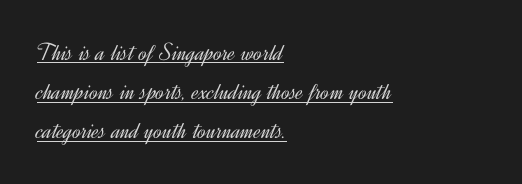
Notice how descenders clear the ascenders below comfortably — that's standard leading. Here the glyphs are tracked normally, forming tight word shapes. Is the block centered? No — it sits flush against the left margin. Think standard paragraph weight, or any step lighter than that.
